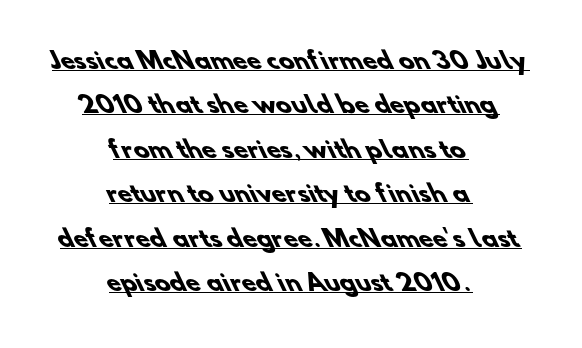
{"bold": "yes", "underline": "yes", "align": "center", "line_spacing": "loose", "line_spacing_ratio": 1.93, "letter_spacing": "normal", "letter_spacing_em": 0.0, "glyph_px": 23}
